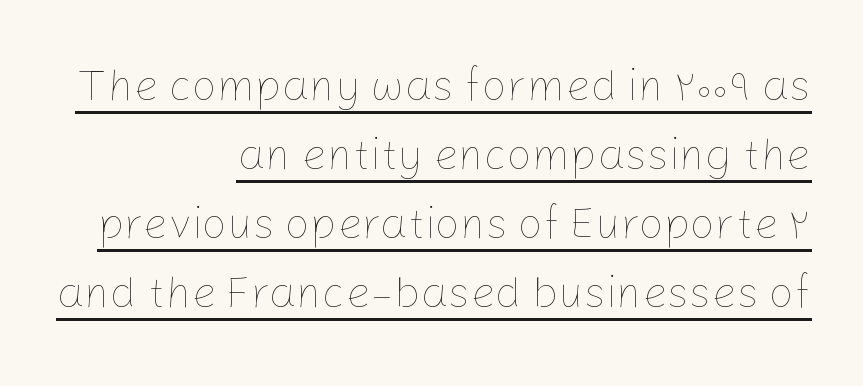
The image shows 44 px thin type, upright; set right-aligned, normal line spacing (1.57x), normal letter spacing, underlined; low stroke contrast and a medium x-height.
